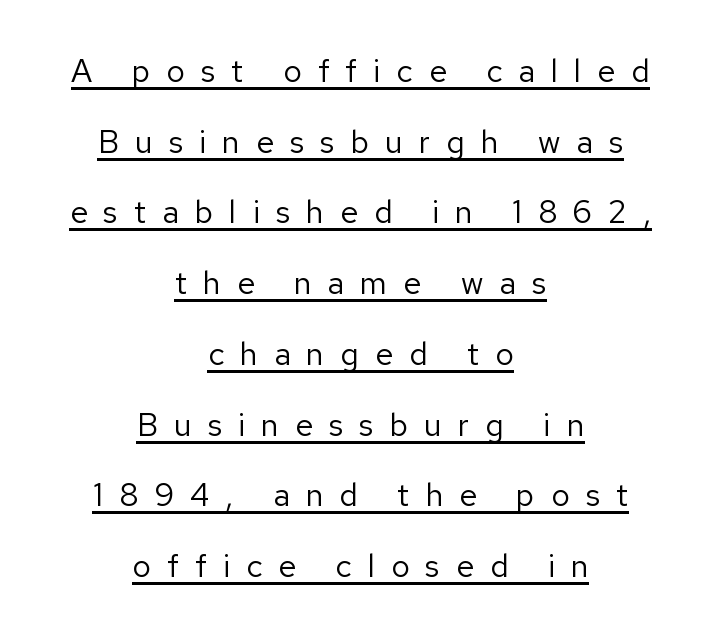
It's the straight-up-and-down kind of type. Caption: multi-line text, centered on the measure. Airy leading. Compared with undecorated copy, this sample adds a rule below the words. The face used here is proportionally spaced, like ordinary book or web type. This sample uses expanded letter spacing, leaving extra air between glyphs.
